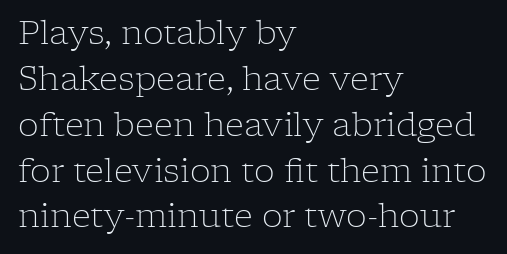
Q: Is the text bold? A: No.
Q: Is the text italic (slanted)? A: No, it is upright.
Q: Is the typeface a serif or a sans-serif typeface? A: Serif.
Q: Is the text underlined? A: No.
Q: How is the paragraph aligned? A: Left-aligned.
Q: Is the spacing between letters normal or unusually wide? A: Normal.
Q: Is the spacing between lines tight, normal or loose? A: Normal.
Q: Width (condensed, normal, or wide)? A: Normal.
Q: Stroke contrast? A: Low.
Q: x-height? A: Medium.
Q: Monospaced? A: No.
